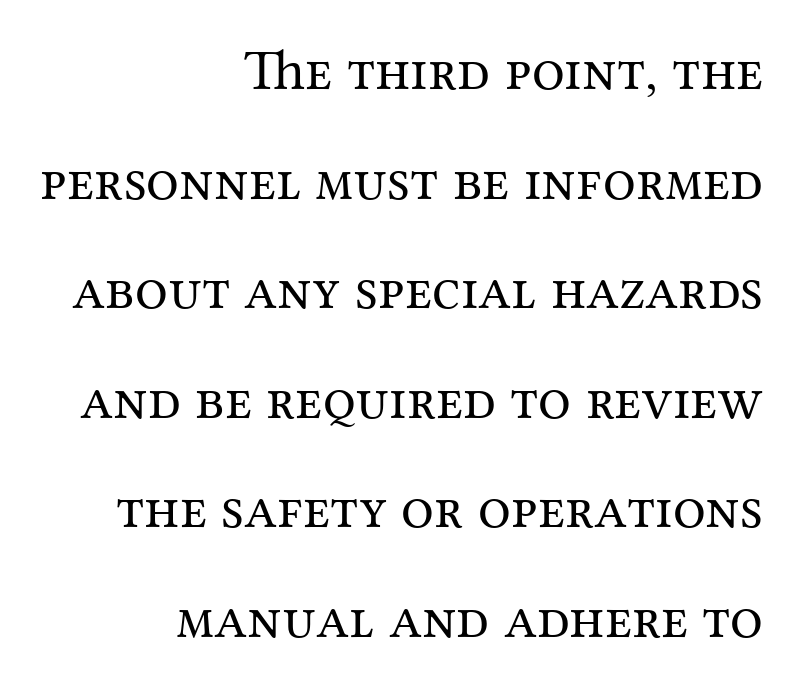
Q: Is the text bold? A: No.
Q: Is the text italic (slanted)? A: No, it is upright.
Q: Is the typeface a serif or a sans-serif typeface? A: Serif.
Q: Is the text underlined? A: No.
Q: How is the paragraph aligned? A: Right-aligned.
Q: Is the spacing between letters normal or unusually wide? A: Normal.
Q: Width (condensed, normal, or wide)? A: Normal.
Q: Stroke contrast? A: Medium.
Q: x-height? A: Medium.
Q: Monospaced? A: No.
